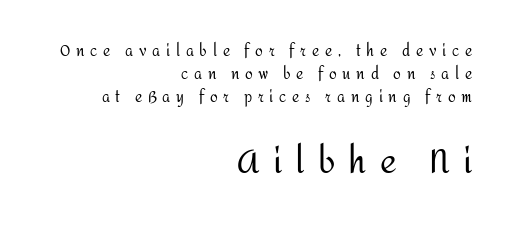
Q: Is the text bold? A: No.
Q: Is the text italic (slanted)? A: No, it is upright.
Q: Is the typeface a serif or a sans-serif typeface? A: Sans-serif.
Q: Is the text underlined? A: No.
Q: How is the paragraph aligned? A: Right-aligned.
Q: Is the spacing between letters normal or unusually wide? A: Unusually wide.
Q: Is the spacing between lines tight, normal or loose? A: Normal.
Q: Which block of text is set in a larger size, the first (top) or the second (bottom)? A: The second (bottom) one.
Q: Width (condensed, normal, or wide)? A: Normal.
Q: Stroke contrast? A: Medium.
Q: x-height? A: Medium.
Q: Monospaced? A: No.
